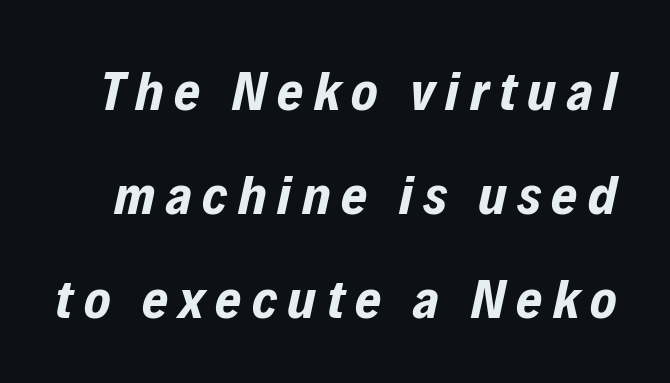
Would a proofreader flag this as italicized? Yes. Proportional: the letters do not fall into vertical columns. The foot of each line stays bare and open. The face used here has the dense, thick strokes of a bold.
